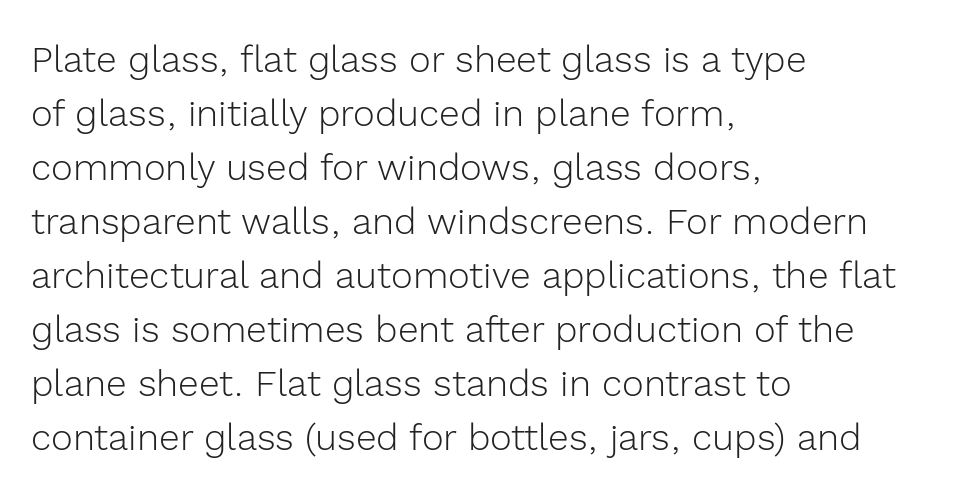
{"serif": "no", "italic": "no", "bold": "no", "weight": "light", "width": "normal", "x_height": "medium", "monospaced": "no", "underline": "no", "align": "left", "line_spacing": "normal", "line_spacing_ratio": 1.46, "letter_spacing": "normal", "letter_spacing_em": 0.0, "glyph_px": 37}
